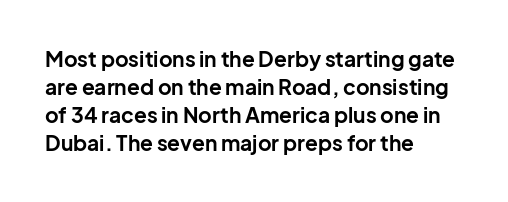
Q: Is the text bold? A: Yes.
Q: Is the text italic (slanted)? A: No, it is upright.
Q: Is the text underlined? A: No.
Q: How is the paragraph aligned? A: Left-aligned.
Q: Is the spacing between letters normal or unusually wide? A: Normal.
Q: Is the spacing between lines tight, normal or loose? A: Normal.
